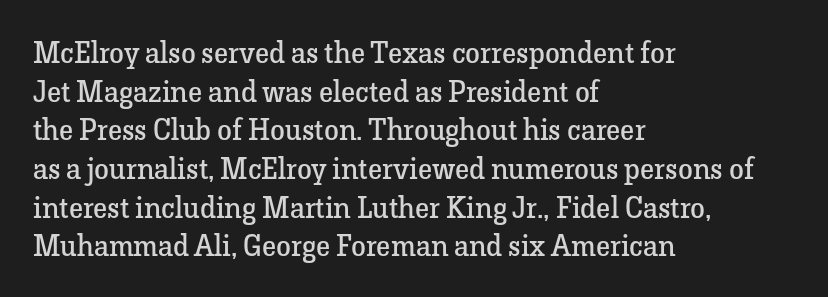
{"serif": "yes", "italic": "no", "bold": "no", "weight": "regular", "width": "normal", "stroke_contrast": "low", "x_height": "medium", "monospaced": "no", "underline": "no", "align": "left", "line_spacing": "normal", "line_spacing_ratio": 1.29, "letter_spacing": "normal", "letter_spacing_em": 0.0, "glyph_px": 30}
